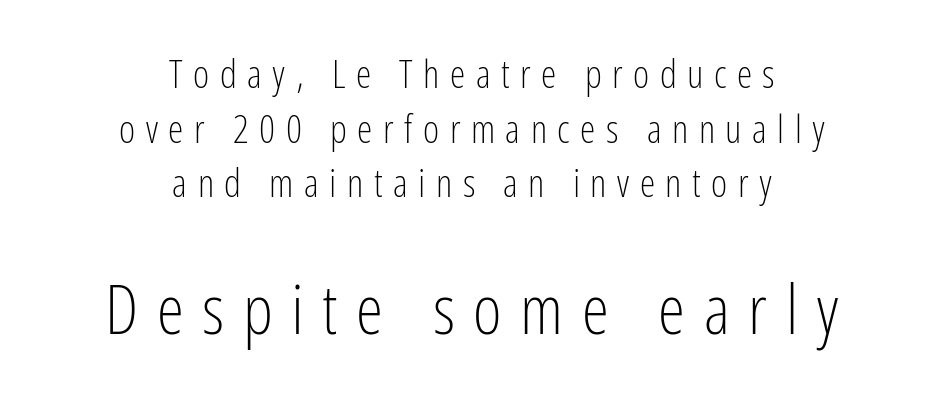
{"serif": "no", "italic": "no", "bold": "no", "weight": "light", "width": "condensed", "stroke_contrast": "low", "x_height": "medium", "monospaced": "no", "underline": "no", "align": "center", "line_spacing": "normal", "line_spacing_ratio": 1.4, "letter_spacing": "wide", "letter_spacing_em": 0.27, "larger_block": "second", "size_ratio": 1.77, "glyph_px": 69}
